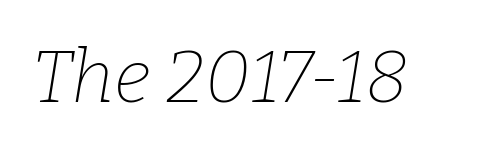
Counters stay open thanks to moderate or lighter strokes. The typography opts for an oblique posture over an upright one. A typesetter would call this proportional, since set widths differ per character. Yep, those are serifs on the letters.
